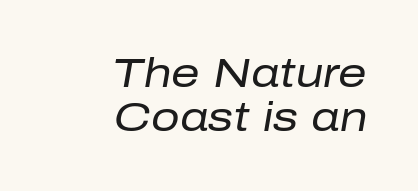
The image shows 40 px regular-weight type, italic (leaning right); set right-aligned, tight line spacing (1.1x), normal letter spacing, not underlined; low stroke contrast and a medium x-height.
